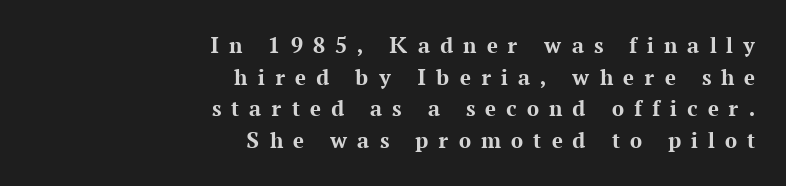
The typography opts for an upright posture over an oblique one. Each word looks stretched out because of the extra space between its letters. Notice how the passage keeps a crisp vertical edge on the right only. The space beneath each line is pristine and unruled.
